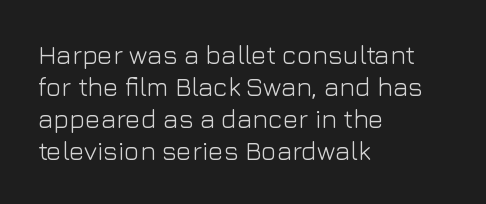
The image shows 26 px text type, upright; set left-aligned, line spacing 1.23x, normal letter spacing, not underlined.
